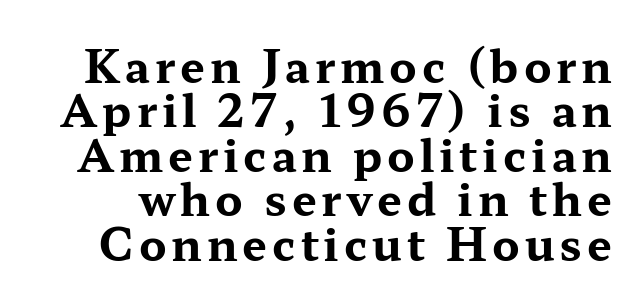
{"serif": "yes", "italic": "no", "bold": "yes", "weight": "bold", "width": "wide", "stroke_contrast": "medium", "x_height": "medium", "monospaced": "no", "underline": "no", "line_spacing": "tight", "line_spacing_ratio": 1.01, "glyph_px": 44}
